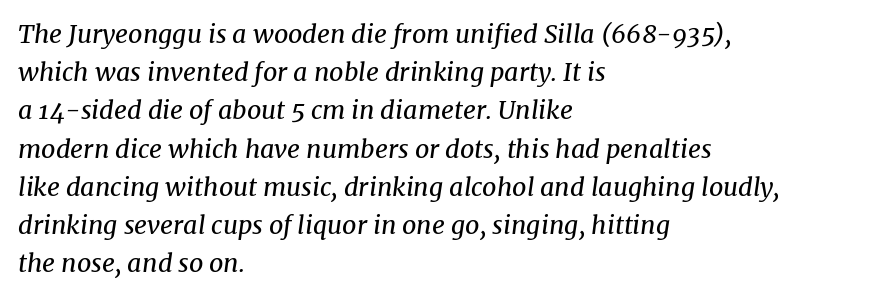
Q: Is the text bold? A: No.
Q: Is the text italic (slanted)? A: Yes, it leans right by about 8 degrees.
Q: Is the text underlined? A: No.
Q: How is the paragraph aligned? A: Left-aligned.
Q: Is the spacing between letters normal or unusually wide? A: Normal.
Q: Is the spacing between lines tight, normal or loose? A: Normal.
